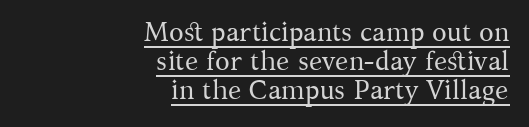
Q: Is the text bold? A: No.
Q: Is the text italic (slanted)? A: No, it is upright.
Q: Is the text underlined? A: Yes.
Q: How is the paragraph aligned? A: Right-aligned.
Q: Is the spacing between letters normal or unusually wide? A: Normal.
Q: Is the spacing between lines tight, normal or loose? A: Tight.
